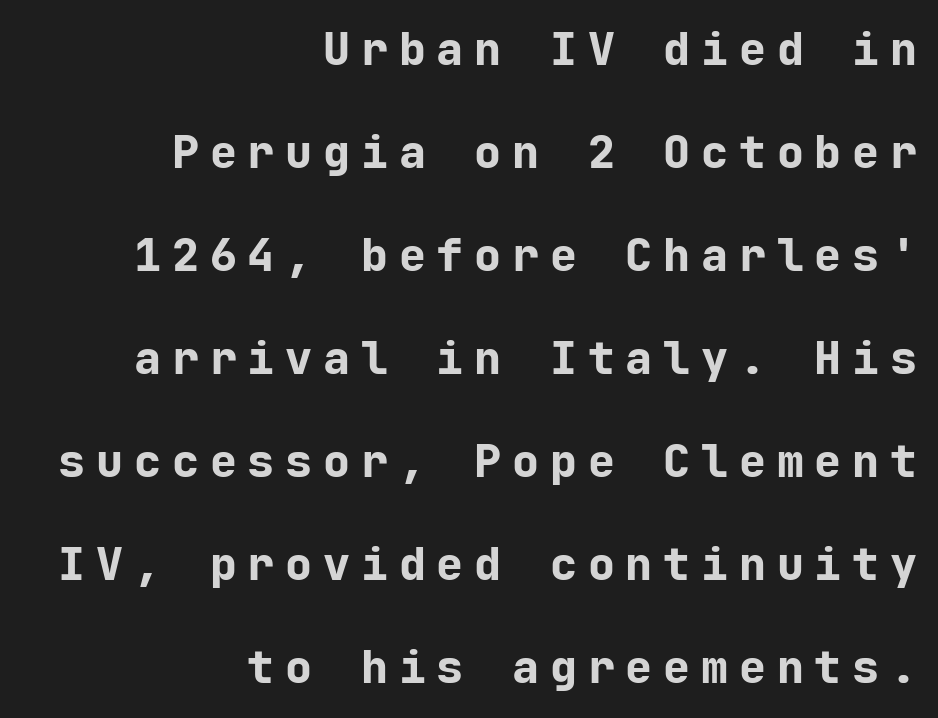
The image shows 45 px bold sans-serif type, upright, monospaced; set right-aligned, loose line spacing (2.29x), unusually wide letter spacing (+0.24 em), not underlined; low stroke contrast and a medium x-height.
